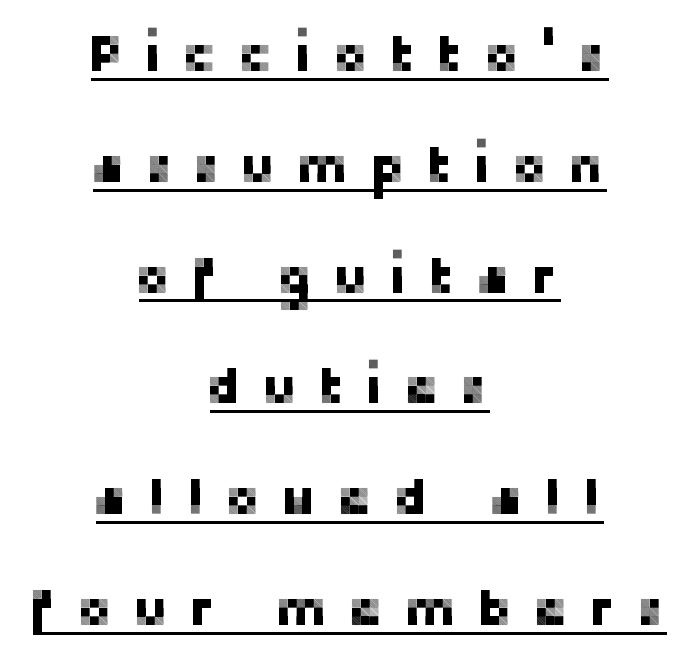
Nothing sits at the stroke ends, so this counts as sans-serif. The space between consecutive lines is lavish. You could not count columns in this text — the font is proportionally spaced. Leftover space on each line is divided equally before and after the words. In terms of letterspacing, this is a distinctly airy, spread setting. Notice how the stems are strictly vertical — no italics here.
